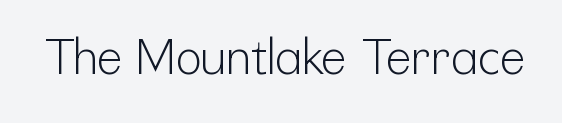
{"serif": "no", "italic": "no", "bold": "no", "weight": "light", "width": "condensed", "stroke_contrast": "low", "x_height": "medium", "monospaced": "no", "underline": "no", "letter_spacing": "normal", "letter_spacing_em": 0.0, "glyph_px": 48}
